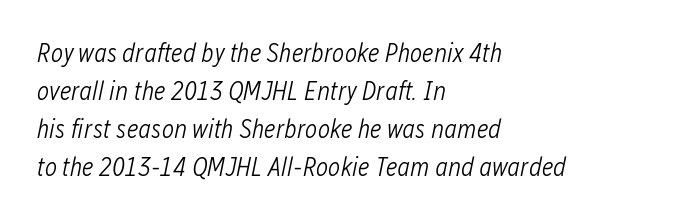
{"italic": "yes", "lean": "right", "slant_degrees": 12, "bold": "no", "underline": "no", "align": "left", "line_spacing": "normal", "line_spacing_ratio": 1.46, "letter_spacing": "normal", "letter_spacing_em": 0.0, "glyph_px": 26}
